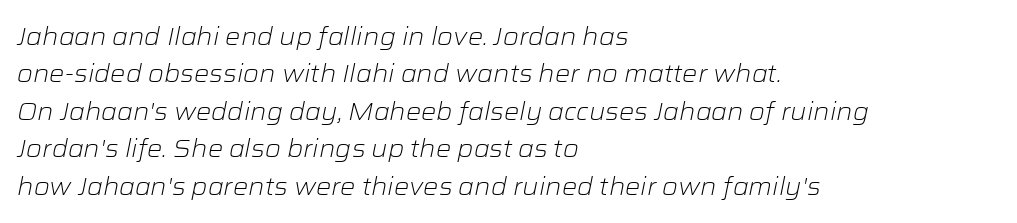
The passage shown leans; its letterforms are oblique. Underline: absent. Inter-character spacing is left at the font's built-in metrics. A quiet, ordinary-to-light weight characterises the typeface.
